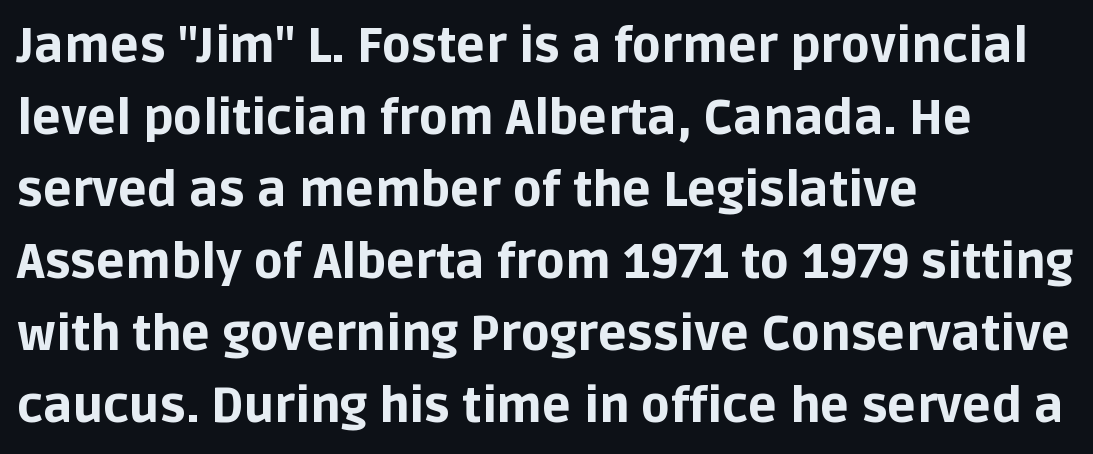
Font category for this specimen: sans-serif. Bold? Absolutely — the strokes are thick and heavy. The type sits square on the baseline with zero lean. The letters advance in unequal steps, a hallmark of proportional type. This block has exactly the height ordinary leading produces.
